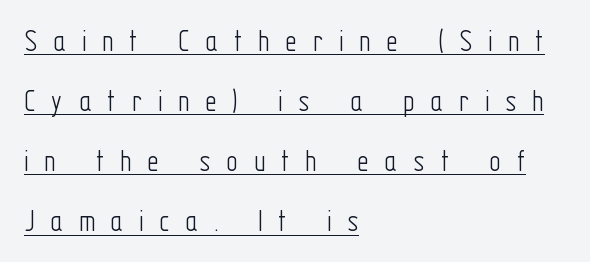
Are there feet on the stems? There aren't — it's a sans. Casual observation: everything's shoved over to the left. This sample has the flowing, uneven cadence of proportional lettering. How are the letters spaced? Widely, with obvious added tracking.
